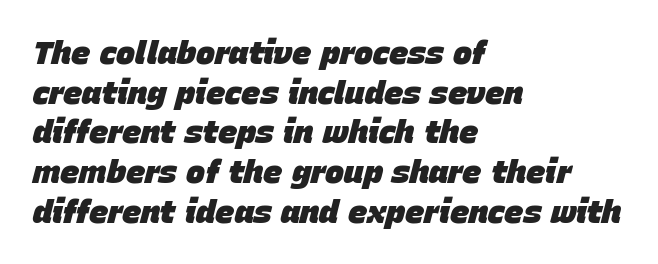
{"italic": "yes", "lean": "right", "slant_degrees": 15, "bold": "yes", "weight": "heavy", "width": "normal", "stroke_contrast": "low", "x_height": "large", "monospaced": "no", "underline": "no", "align": "left", "line_spacing_ratio": 1.24, "letter_spacing": "normal", "letter_spacing_em": 0.0, "glyph_px": 32}
